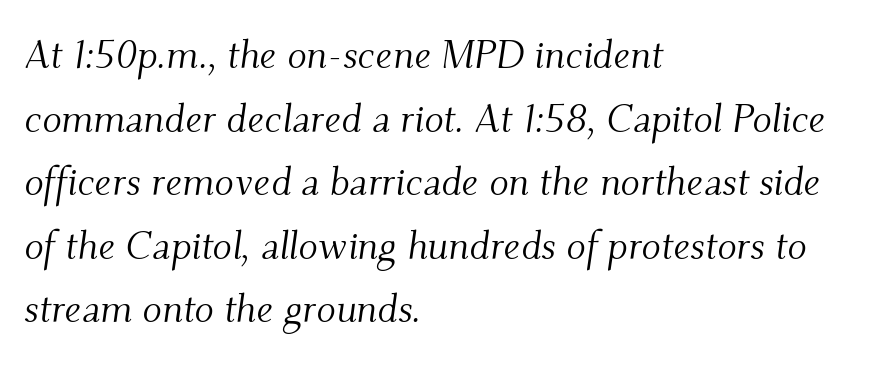
The image shows 40 px light serif type, italic (leaning right); set left-aligned, normal line spacing (1.59x), normal letter spacing, not underlined; medium stroke contrast and a small x-height.
